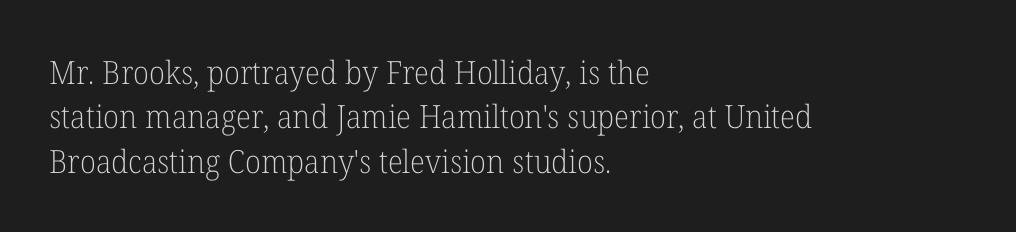
Q: Is the text bold? A: No.
Q: Is the text italic (slanted)? A: No, it is upright.
Q: Is the typeface a serif or a sans-serif typeface? A: Serif.
Q: Is the text underlined? A: No.
Q: How is the paragraph aligned? A: Left-aligned.
Q: Is the spacing between letters normal or unusually wide? A: Normal.
Q: Is the spacing between lines tight, normal or loose? A: Normal.
Q: Width (condensed, normal, or wide)? A: Normal.
Q: Stroke contrast? A: Low.
Q: x-height? A: Medium.
Q: Monospaced? A: No.
